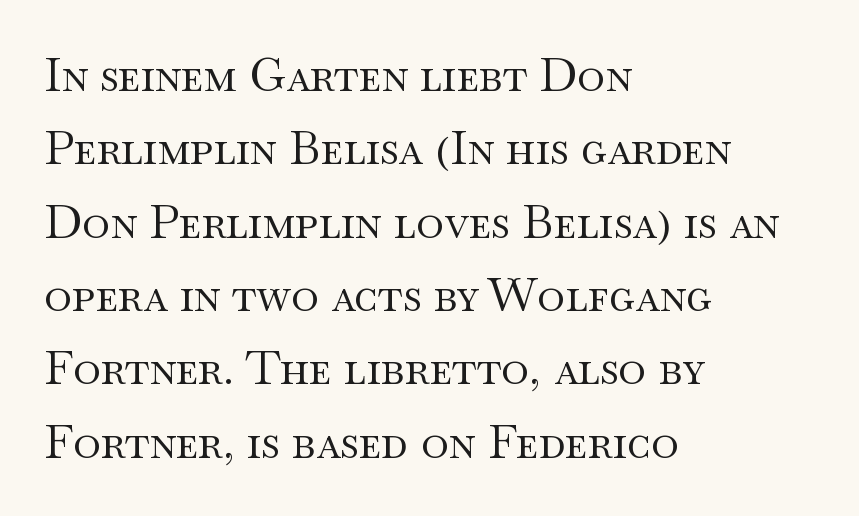
Characters follow at the spacing the type designer built in. Beneath every word, the page is bare. The strokes carry an ordinary text weight at most. Posture: upright roman.
